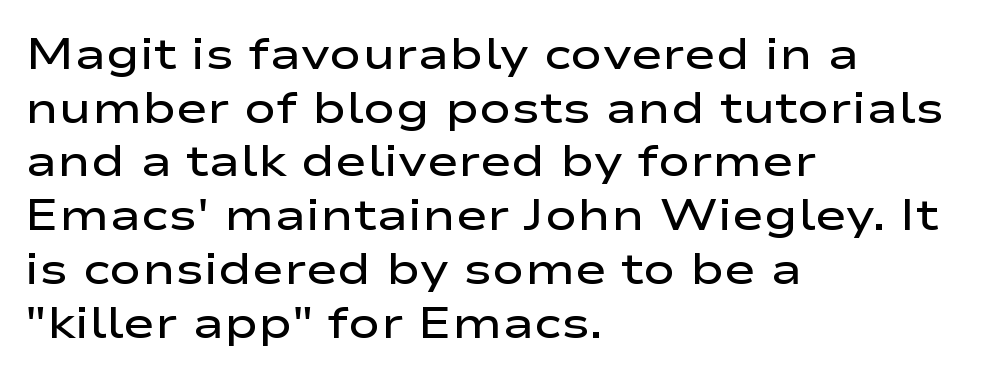
{"serif": "no", "italic": "no", "bold": "semi", "weight": "semibold", "width": "wide", "stroke_contrast": "low", "x_height": "medium", "monospaced": "no", "underline": "no", "align": "left", "line_spacing": "normal", "line_spacing_ratio": 1.25, "letter_spacing": "normal", "letter_spacing_em": 0.0, "glyph_px": 43}
